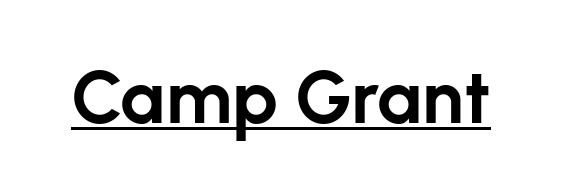
What weight is shown? A full bold with thick strokes. The lettering is marked with a stroke running underneath it. The letters stand upright; this is a roman face. Character widths vary here, with narrow letters taking less room than wide ones.
